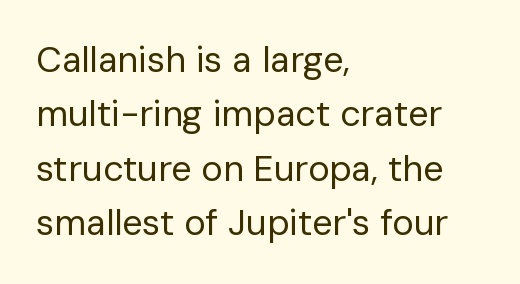
The image shows 36 px regular-weight sans-serif type, upright; set left-aligned, normal line spacing (1.51x), normal letter spacing, not underlined; low stroke contrast and a medium x-height.
